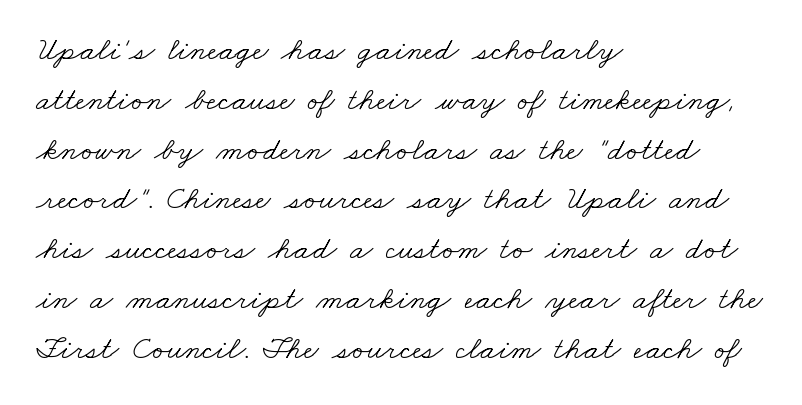
{"serif": "yes", "bold": "no", "weight": "light", "width": "wide", "stroke_contrast": "low", "x_height": "small", "monospaced": "no", "underline": "no", "align": "left", "line_spacing": "normal", "line_spacing_ratio": 1.51, "letter_spacing": "normal", "letter_spacing_em": 0.0, "glyph_px": 33}
